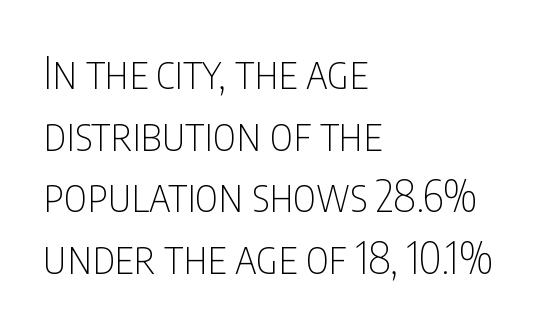
{"serif": "no", "italic": "no", "bold": "no", "weight": "thin", "width": "condensed", "stroke_contrast": "low", "x_height": "large", "monospaced": "no", "underline": "no", "align": "left", "line_spacing": "normal", "line_spacing_ratio": 1.4, "letter_spacing": "normal", "letter_spacing_em": 0.0, "glyph_px": 44}
